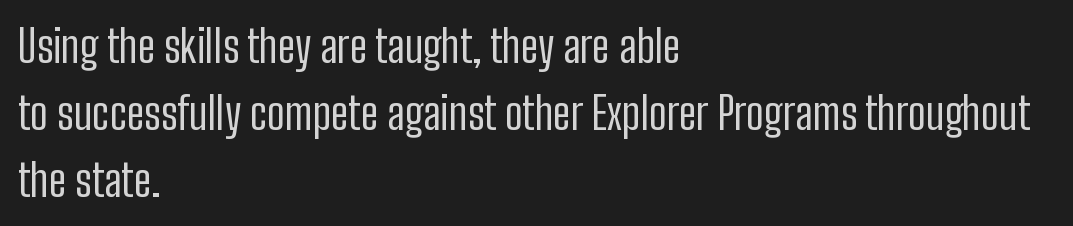
The image shows 45 px regular-weight, condensed sans-serif type, upright; set left-aligned, normal line spacing (1.49x), normal letter spacing, not underlined; low stroke contrast and a medium x-height.
